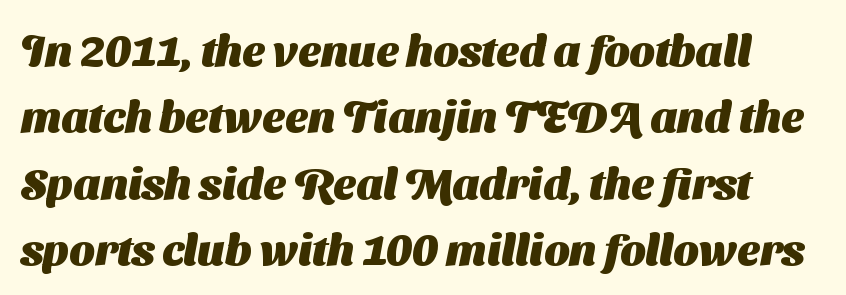
The image shows 44 px heavy sans-serif type; set normal line spacing (1.51x), normal letter spacing, not underlined; medium stroke contrast and a medium x-height.
